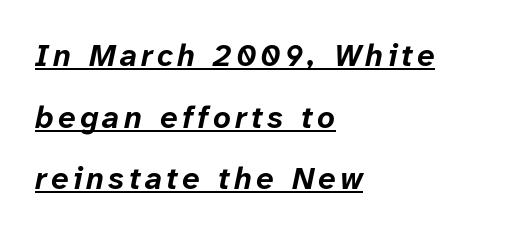
Q: Is the text bold? A: Yes.
Q: Is the text italic (slanted)? A: Yes, it leans right by about 12 degrees.
Q: Is the text underlined? A: Yes.
Q: How is the paragraph aligned? A: Left-aligned.
Q: Is the spacing between lines tight, normal or loose? A: Loose.
Q: Width (condensed, normal, or wide)? A: Normal.
Q: Stroke contrast? A: Low.
Q: x-height? A: Medium.
Q: Monospaced? A: No.
